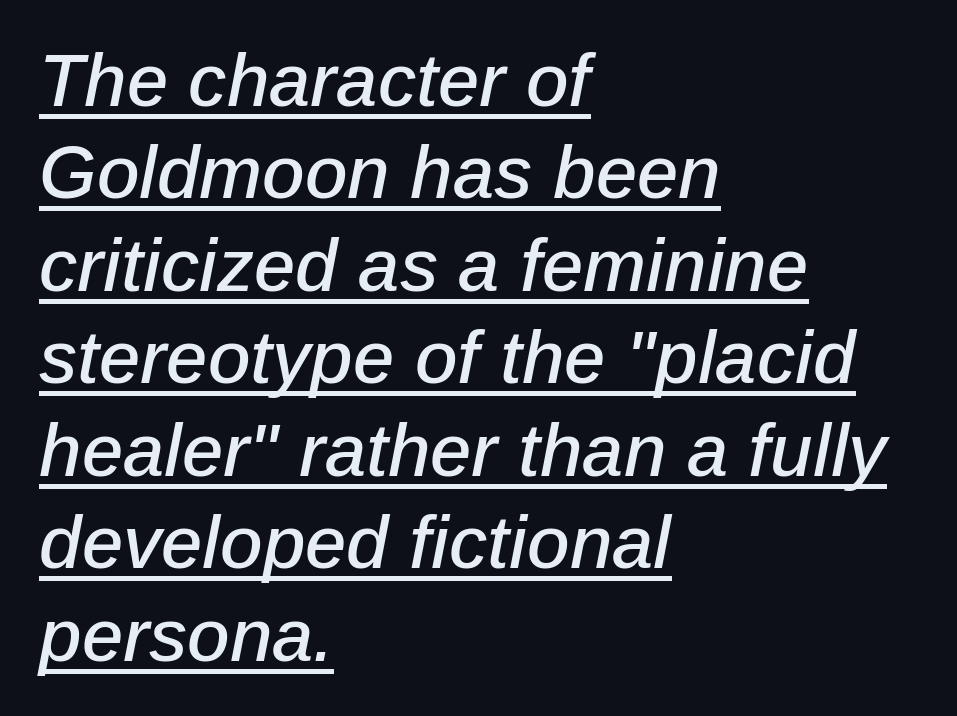
{"italic": "yes", "lean": "right", "slant_degrees": 12, "width": "normal", "stroke_contrast": "low", "x_height": "medium", "monospaced": "no", "underline": "yes", "align": "left", "line_spacing": "normal", "line_spacing_ratio": 1.25, "letter_spacing": "normal", "letter_spacing_em": 0.0, "glyph_px": 74}
